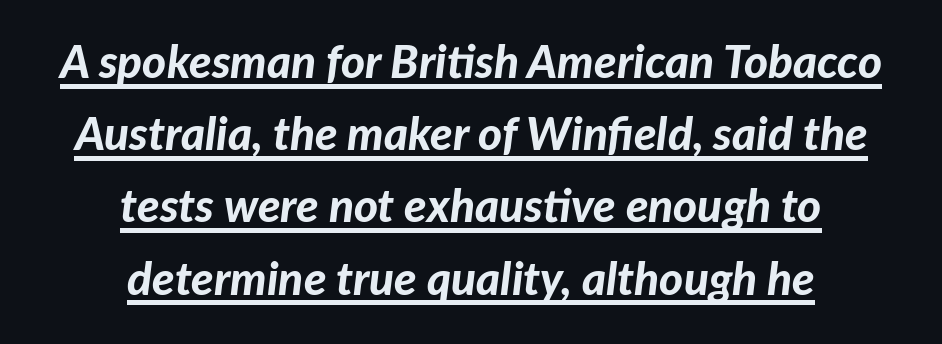
{"italic": "yes", "lean": "right", "slant_degrees": 7, "bold": "yes", "weight": "bold", "width": "normal", "stroke_contrast": "low", "x_height": "medium", "monospaced": "no", "underline": "yes", "align": "center", "line_spacing": "normal", "line_spacing_ratio": 1.57, "letter_spacing": "normal", "letter_spacing_em": 0.0, "glyph_px": 46}
